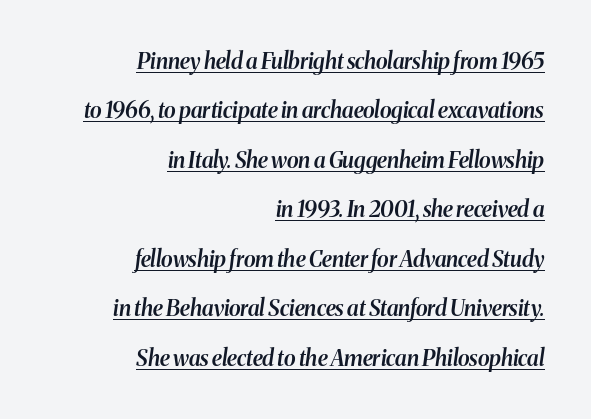
Q: Is the text bold? A: Semi-bold.
Q: Is the text italic (slanted)? A: Yes, it leans right by about 8 degrees.
Q: Is the text underlined? A: Yes.
Q: How is the paragraph aligned? A: Right-aligned.
Q: Is the spacing between letters normal or unusually wide? A: Normal.
Q: Is the spacing between lines tight, normal or loose? A: Loose.
